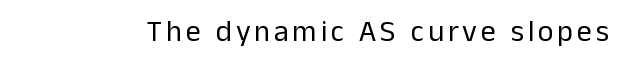
{"serif": "no", "italic": "no", "bold": "no", "weight": "regular", "width": "normal", "stroke_contrast": "low", "x_height": "medium", "monospaced": "no", "underline": "no", "glyph_px": 30}
